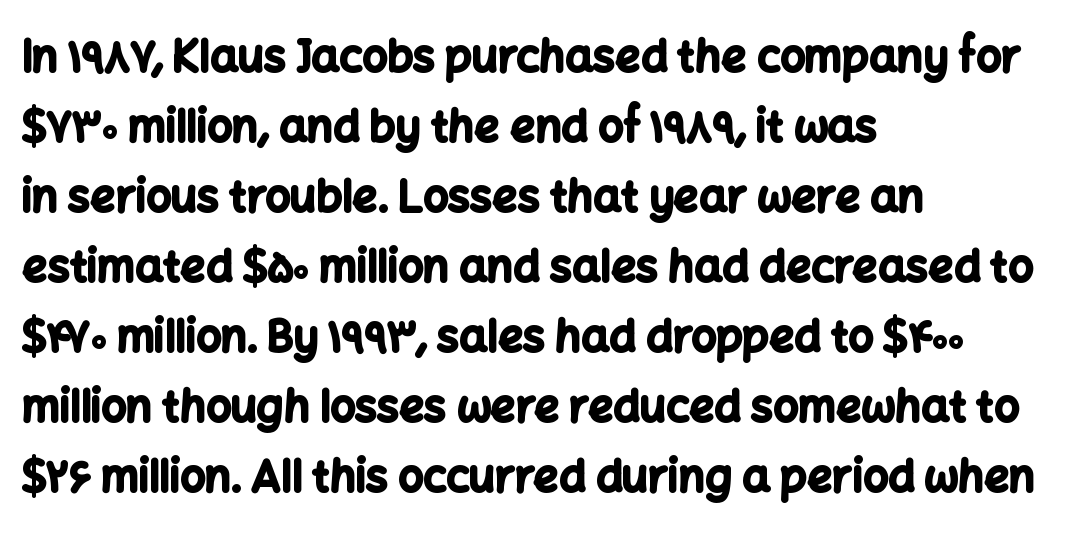
The image shows 44 px bold sans-serif type, upright; set left-aligned, normal line spacing (1.59x), normal letter spacing, not underlined; low stroke contrast and a medium x-height.
